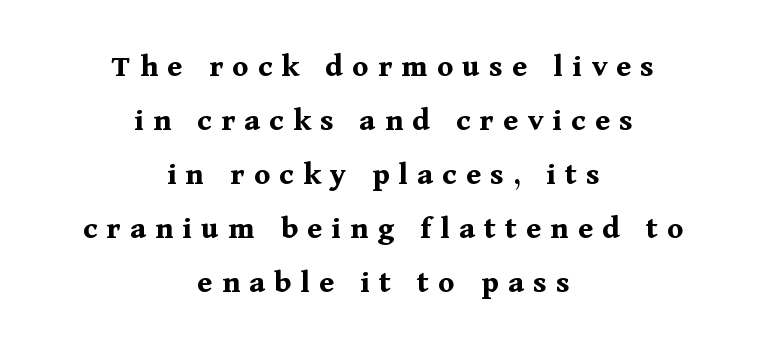
Q: Is the text bold? A: Yes.
Q: Is the text italic (slanted)? A: No, it is upright.
Q: Is the typeface a serif or a sans-serif typeface? A: Serif.
Q: Is the text underlined? A: No.
Q: How is the paragraph aligned? A: Centered.
Q: Is the spacing between letters normal or unusually wide? A: Unusually wide.
Q: Is the spacing between lines tight, normal or loose? A: Normal.
Q: Width (condensed, normal, or wide)? A: Normal.
Q: Stroke contrast? A: Medium.
Q: x-height? A: Medium.
Q: Monospaced? A: No.
